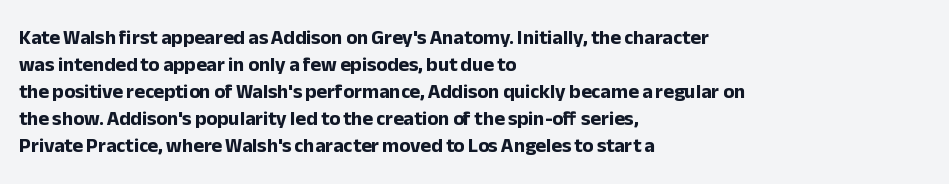
The image shows 20 px bold type, upright; set left-aligned, normal line spacing (1.35x), normal letter spacing, not underlined.
